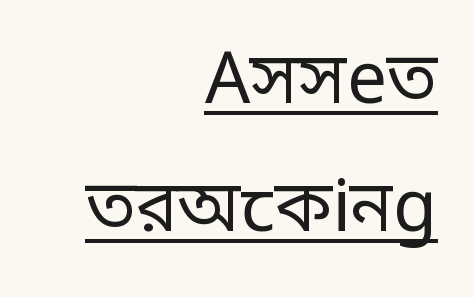
Q: Is the text bold? A: No.
Q: Is the text italic (slanted)? A: No, it is upright.
Q: Is the typeface a serif or a sans-serif typeface? A: Sans-serif.
Q: Is the text underlined? A: Yes.
Q: How is the paragraph aligned? A: Right-aligned.
Q: Is the spacing between letters normal or unusually wide? A: Normal.
Q: Width (condensed, normal, or wide)? A: Condensed.
Q: Stroke contrast? A: Low.
Q: Monospaced? A: No.
